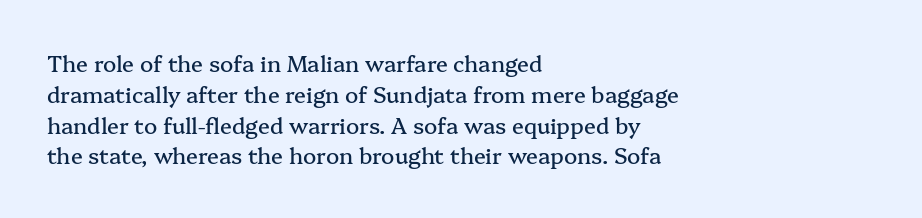
The image shows 22 px text type, upright; set left-aligned, normal line spacing (1.4x), normal letter spacing, not underlined.
